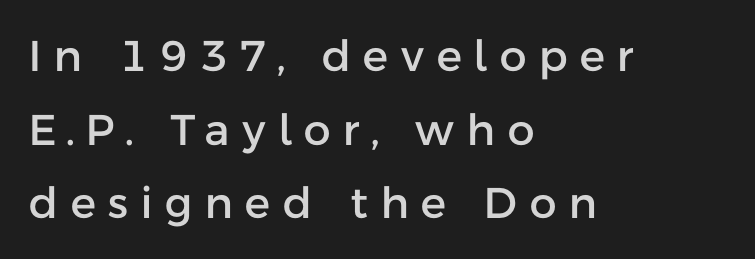
The image shows 43 px sans-serif type, upright; set left-aligned, line spacing 1.71x, unusually wide letter spacing (+0.29 em), not underlined; low stroke contrast and a medium x-height.
